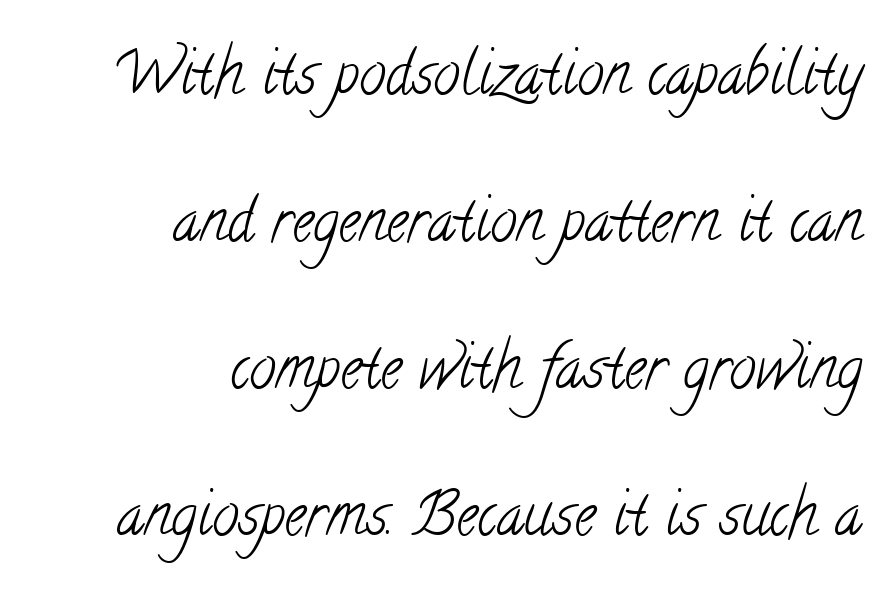
Weight: in the light-to-regular range. The face used here is rendered with its standard letterfit. Honestly, there is no underline to notice here at all. Is there much room between lines? Yes — plenty of vertical air separates them.
